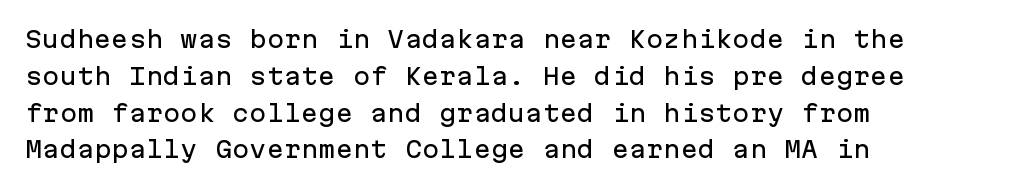
Every character sits straight up, as roman type does. Where is the straight margin? On the left. The rendering uses a moderate line-height, typical for paragraphs. Just letters on the line, the space beneath them empty. Compared with typical body copy, the letter spacing here is the same.
